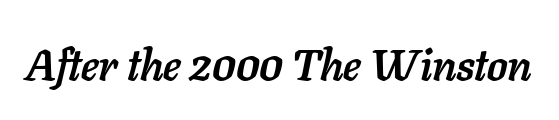
{"italic": "yes", "lean": "right", "slant_degrees": 11, "bold": "yes", "weight": "semibold", "width": "normal", "stroke_contrast": "low", "x_height": "medium", "monospaced": "no", "underline": "no", "letter_spacing": "normal", "letter_spacing_em": 0.0, "glyph_px": 44}
